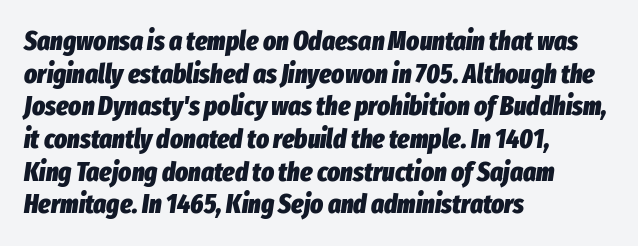
{"italic": "yes", "lean": "right", "slant_degrees": 8, "bold": "yes", "underline": "no", "align": "left", "line_spacing_ratio": 1.21, "letter_spacing": "normal", "letter_spacing_em": 0.0, "glyph_px": 27}
